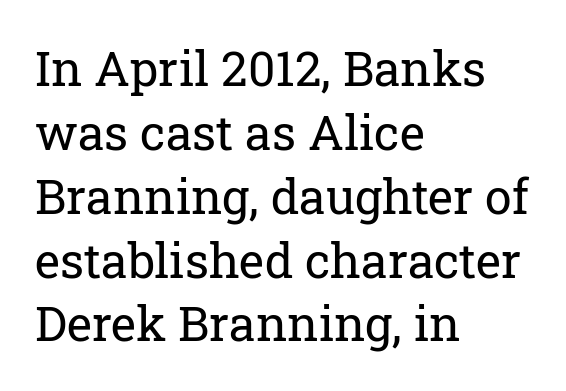
Q: Is the text bold? A: No.
Q: Is the text italic (slanted)? A: No, it is upright.
Q: Is the typeface a serif or a sans-serif typeface? A: Serif.
Q: Is the text underlined? A: No.
Q: How is the paragraph aligned? A: Left-aligned.
Q: Is the spacing between letters normal or unusually wide? A: Normal.
Q: Is the spacing between lines tight, normal or loose? A: Normal.
Q: Width (condensed, normal, or wide)? A: Normal.
Q: Stroke contrast? A: Low.
Q: x-height? A: Medium.
Q: Monospaced? A: No.
